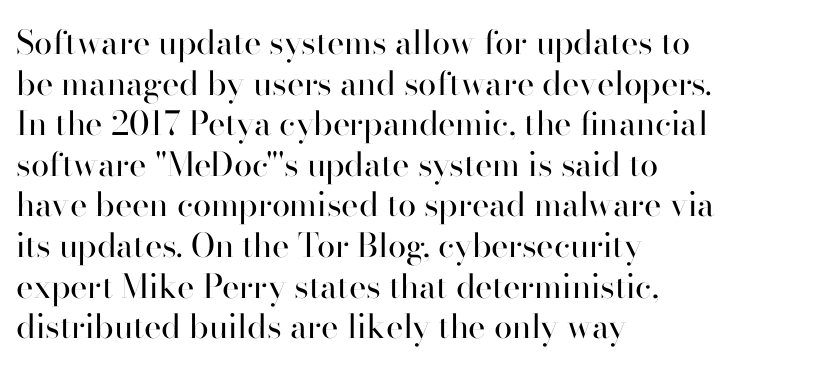
The image shows 33 px regular-weight sans-serif type, upright; set left-aligned, line spacing 1.23x, normal letter spacing, not underlined; high stroke contrast and a small x-height.
